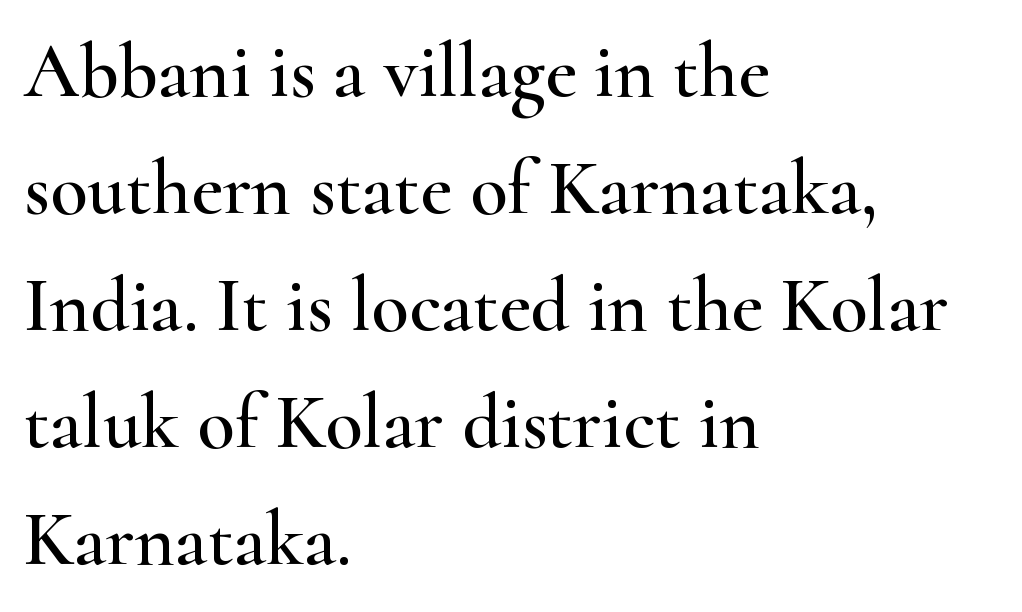
{"serif": "yes", "italic": "no", "width": "wide", "stroke_contrast": "high", "x_height": "small", "monospaced": "no", "underline": "no", "align": "left", "line_spacing": "normal", "line_spacing_ratio": 1.52, "letter_spacing": "normal", "letter_spacing_em": 0.0, "glyph_px": 77}
